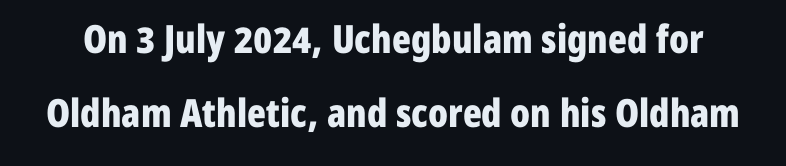
{"serif": "no", "italic": "no", "bold": "yes", "weight": "bold", "width": "condensed", "stroke_contrast": "low", "x_height": "medium", "monospaced": "no", "underline": "no", "line_spacing": "loose", "line_spacing_ratio": 1.9, "letter_spacing": "normal", "letter_spacing_em": 0.0, "glyph_px": 39}
